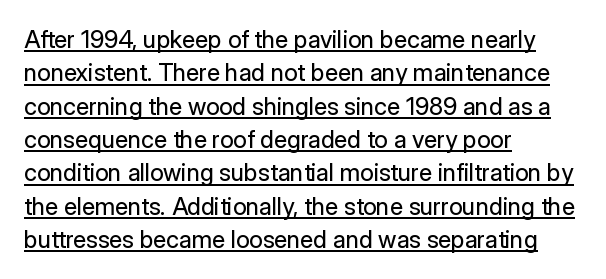
{"italic": "no", "bold": "no", "underline": "yes", "align": "left", "line_spacing": "normal", "line_spacing_ratio": 1.39, "letter_spacing": "normal", "letter_spacing_em": 0.0, "glyph_px": 24}
